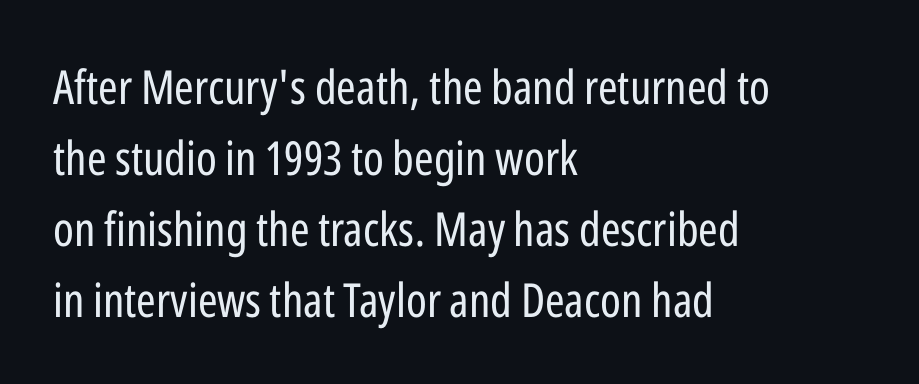
The font's upright variant was chosen for this text. The paragraph shown leans on its left margin. Caption: face not bold, strokes unweighted. Looks like regular typesetting: each glyph gets only the width it needs. These lines keep a tight, regular rhythm from letter to letter.
